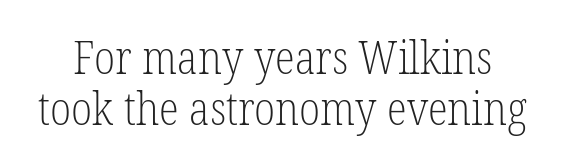
Q: Is the text bold? A: No.
Q: Is the text italic (slanted)? A: No, it is upright.
Q: Is the typeface a serif or a sans-serif typeface? A: Serif.
Q: Is the text underlined? A: No.
Q: Is the spacing between letters normal or unusually wide? A: Normal.
Q: Is the spacing between lines tight, normal or loose? A: Tight.
Q: Width (condensed, normal, or wide)? A: Condensed.
Q: Stroke contrast? A: Low.
Q: x-height? A: Medium.
Q: Monospaced? A: No.
